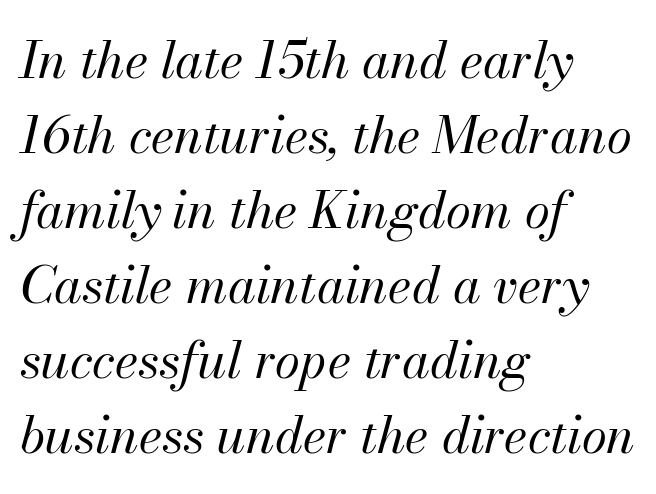
Nothing unusual about the tracking: characters are spaced as the font intends. An italicized treatment has been applied to the whole sample. The lines are quadded left. The zone under the glyphs is completely vacant. These lines are rendered in a variable-pitch font. Stroke thickness stays within the range of a standard reading face or lighter.
